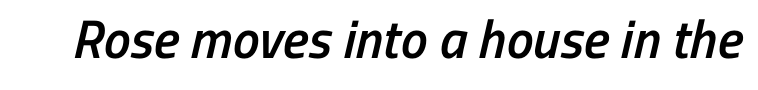
The image shows 54 px semibold, condensed sans-serif type; set normal letter spacing, not underlined; low stroke contrast and a medium x-height.
